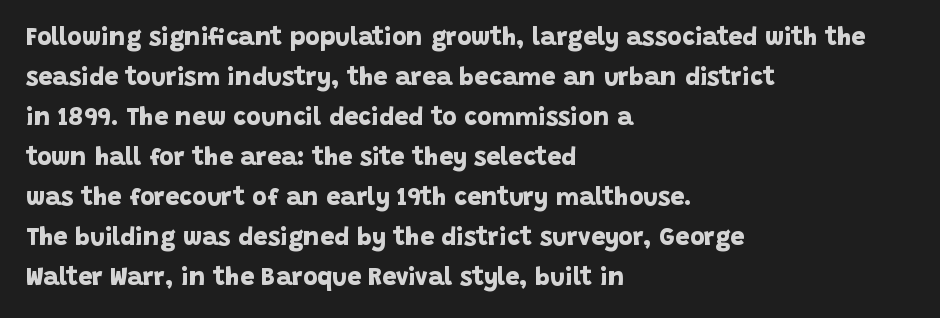
Rule under the text: the space is simply empty. In terms of weight, the rendering is a true, heavy bold. Horizontal bands of white between lines are of average thickness. The letters sit at their default tracking, neither squeezed nor spread. In CSS terms this would be text-align: left.
